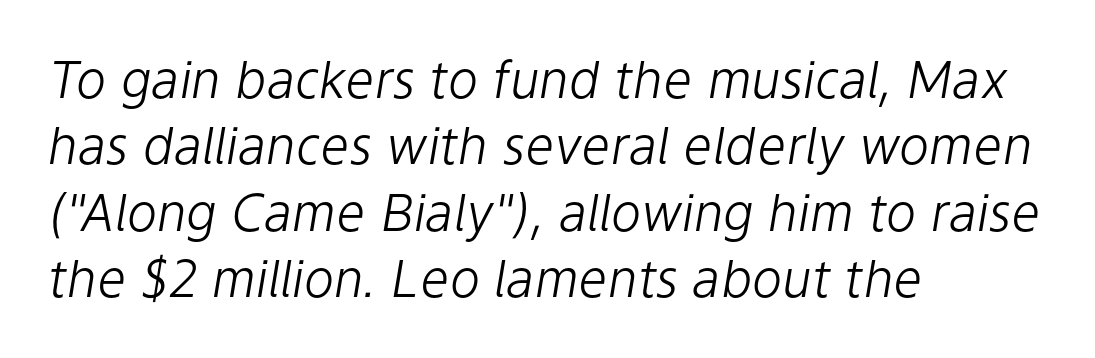
Q: Is the text bold? A: No.
Q: Is the text italic (slanted)? A: Yes, it leans right by about 9 degrees.
Q: Is the text underlined? A: No.
Q: How is the paragraph aligned? A: Left-aligned.
Q: Is the spacing between letters normal or unusually wide? A: Normal.
Q: Is the spacing between lines tight, normal or loose? A: Normal.
Q: Width (condensed, normal, or wide)? A: Normal.
Q: Stroke contrast? A: Low.
Q: x-height? A: Medium.
Q: Monospaced? A: No.
